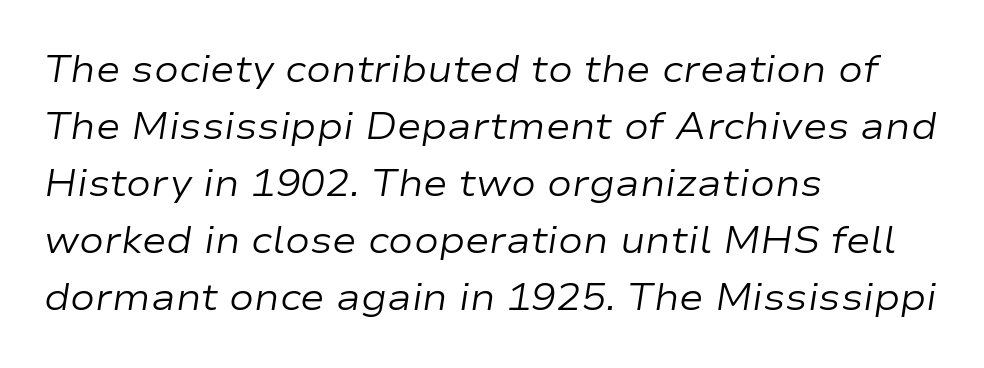
Q: Is the text bold? A: No.
Q: Is the text italic (slanted)? A: Yes, it leans right by about 9 degrees.
Q: Is the text underlined? A: No.
Q: How is the paragraph aligned? A: Left-aligned.
Q: Is the spacing between letters normal or unusually wide? A: Normal.
Q: Is the spacing between lines tight, normal or loose? A: Normal.
Q: Width (condensed, normal, or wide)? A: Wide.
Q: Stroke contrast? A: Low.
Q: x-height? A: Medium.
Q: Monospaced? A: No.
